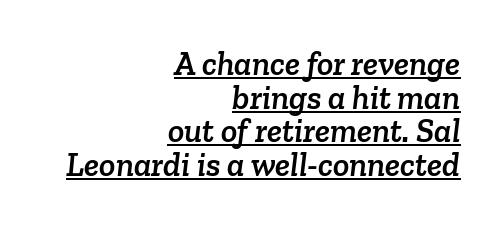
The image shows 34 px serif type; set right-aligned, tight line spacing (0.99x), normal letter spacing, underlined; low stroke contrast and a medium x-height.
